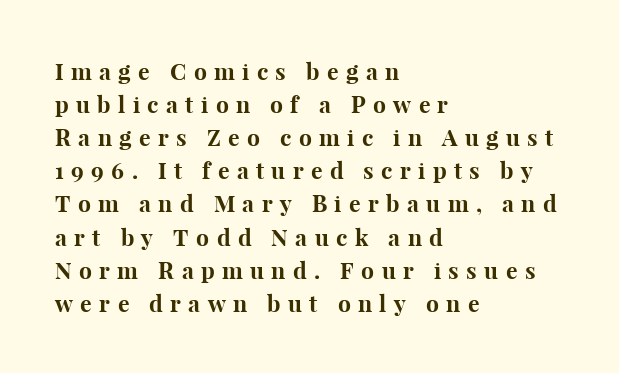
Q: Is the text bold? A: Yes.
Q: Is the text italic (slanted)? A: No, it is upright.
Q: Is the text underlined? A: No.
Q: How is the paragraph aligned? A: Left-aligned.
Q: Is the spacing between letters normal or unusually wide? A: Unusually wide.
Q: Is the spacing between lines tight, normal or loose? A: Normal.
